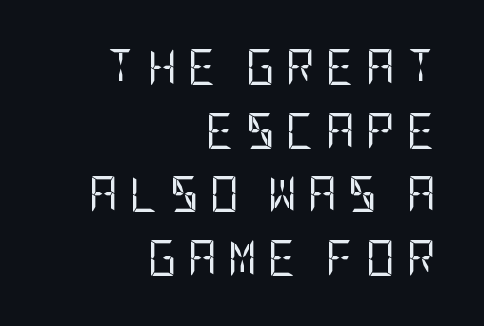
The image shows 36 px regular-weight, condensed sans-serif type, upright; set right-aligned, line spacing 1.77x, unusually wide letter spacing (+0.3 em), not underlined; low stroke contrast and a large x-height.
